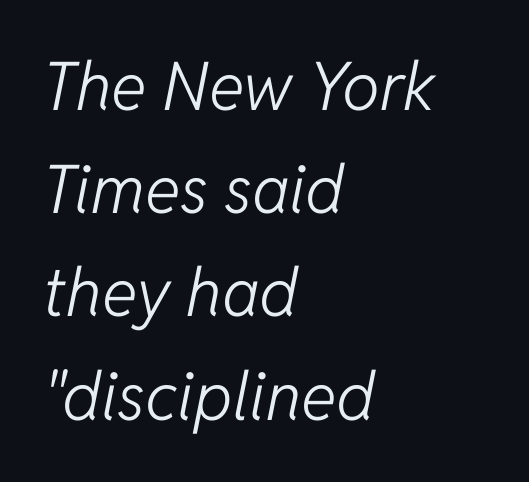
{"italic": "yes", "lean": "right", "slant_degrees": 11, "bold": "no", "weight": "light", "width": "normal", "stroke_contrast": "low", "x_height": "medium", "monospaced": "no", "underline": "no", "align": "left", "line_spacing": "normal", "line_spacing_ratio": 1.54, "letter_spacing": "normal", "letter_spacing_em": 0.0, "glyph_px": 67}
